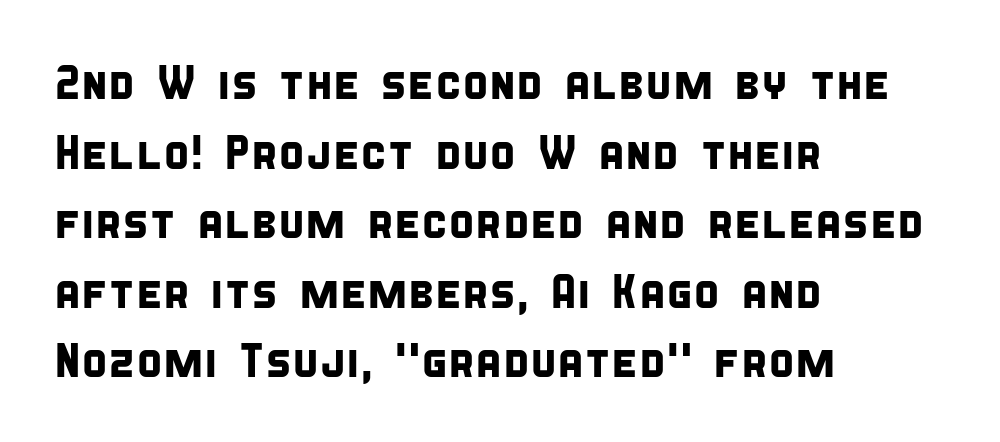
The horizontal fit of the characters is conventional and even. How would I describe the line gaps? Plain and ordinary. The rendering uses natural spacing where letterforms have individual widths. The compositor pushed each line to the left boundary.
